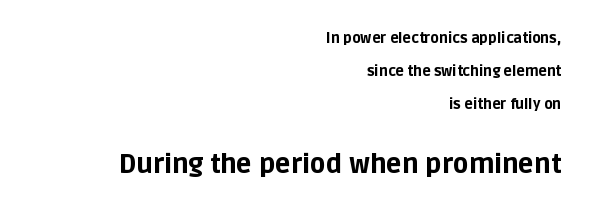
{"italic": "no", "bold": "yes", "underline": "no", "align": "right", "line_spacing": "loose", "line_spacing_ratio": 2.35, "letter_spacing": "normal", "letter_spacing_em": 0.0, "larger_block": "second", "size_ratio": 1.86, "glyph_px": 26}
